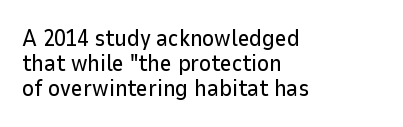
The image shows 23 px text type, upright; set left-aligned, tight line spacing (1.08x), normal letter spacing, not underlined.
